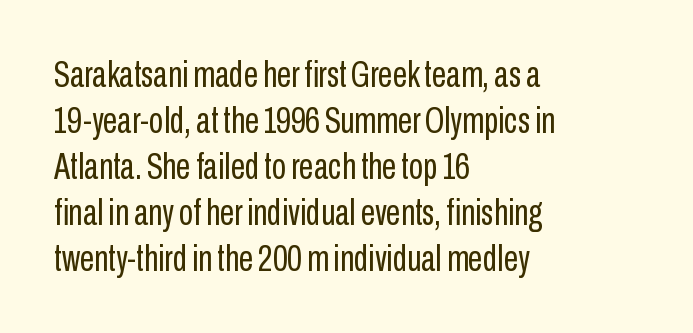
The strip under each line holds only bare page. The rendering keeps characters at their native spacing. Varying glyph widths throughout — classic text-font behaviour. No italicization has been applied; the sample stays upright. Type style note: lacks serifs.
